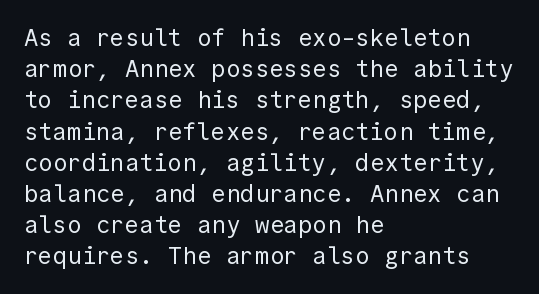
The image shows 24 px text type, upright; set left-aligned, normal line spacing (1.3x), normal letter spacing, not underlined.
